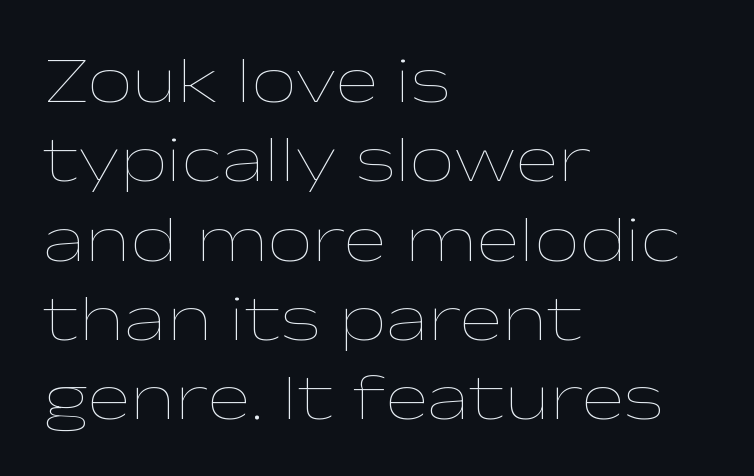
Q: Is the text bold? A: No.
Q: Is the text italic (slanted)? A: No, it is upright.
Q: Is the text underlined? A: No.
Q: How is the paragraph aligned? A: Left-aligned.
Q: Is the spacing between letters normal or unusually wide? A: Normal.
Q: Width (condensed, normal, or wide)? A: Wide.
Q: Stroke contrast? A: Low.
Q: x-height? A: Medium.
Q: Monospaced? A: No.
